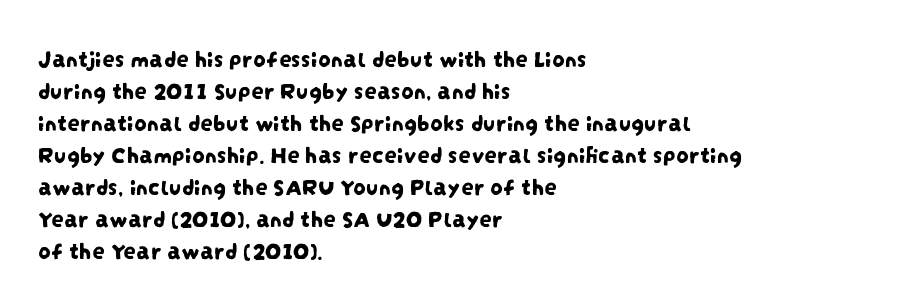
Q: Is the text underlined? A: No.
Q: How is the paragraph aligned? A: Left-aligned.
Q: Is the spacing between letters normal or unusually wide? A: Normal.
Q: Is the spacing between lines tight, normal or loose? A: Normal.
